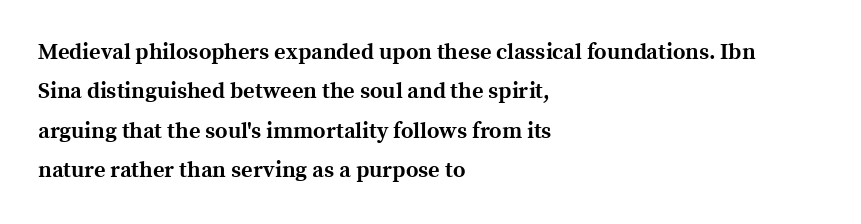
Q: Is the text bold? A: Yes.
Q: Is the text italic (slanted)? A: No, it is upright.
Q: Is the text underlined? A: No.
Q: How is the paragraph aligned? A: Left-aligned.
Q: Is the spacing between letters normal or unusually wide? A: Normal.
